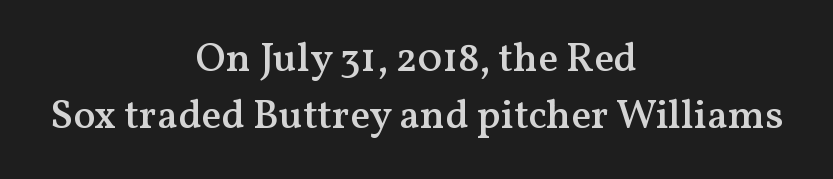
The image shows 41 px semibold serif type, upright; set centered, normal line spacing (1.4x), normal letter spacing, not underlined; medium stroke contrast and a medium x-height.
